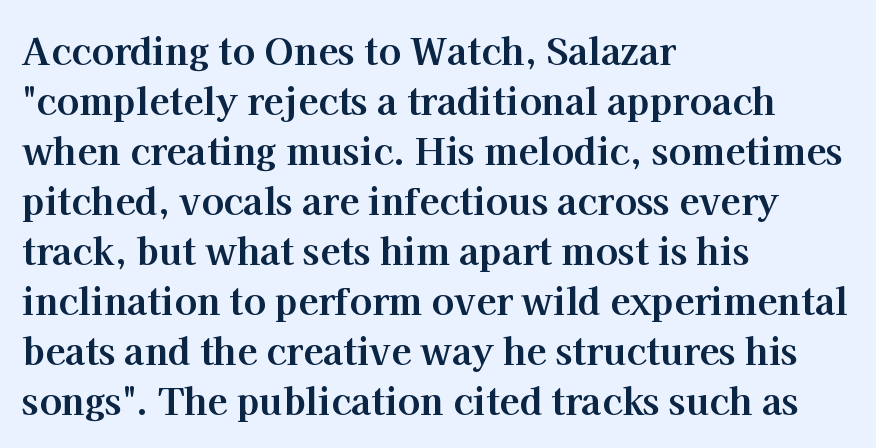
These lines keep a tight, regular rhythm from letter to letter. Each letter keeps its own natural width here, so spacing adapts to shape. Beneath every word, the page is bare. Set as a true bold cut, around the 700 mark. Whoever set this chose a conventional vertical rhythm.
